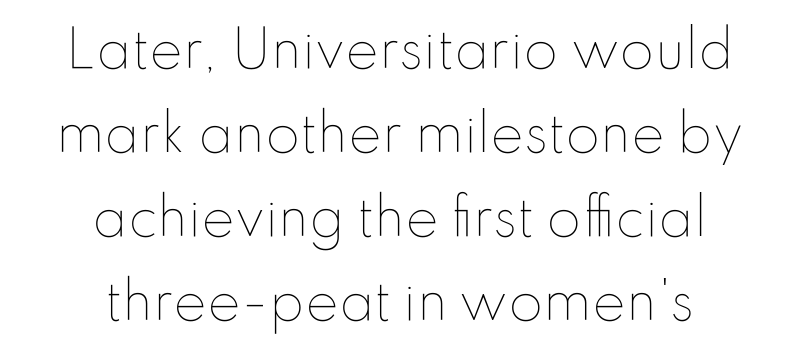
{"italic": "no", "bold": "no", "weight": "thin", "width": "normal", "stroke_contrast": "low", "x_height": "small", "monospaced": "no", "underline": "no", "align": "center", "line_spacing": "normal", "line_spacing_ratio": 1.68, "letter_spacing": "normal", "letter_spacing_em": 0.0, "glyph_px": 50}
